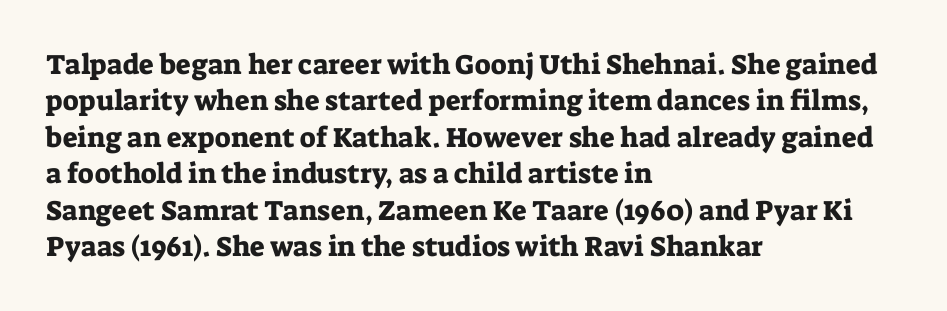
Q: Is the text italic (slanted)? A: No, it is upright.
Q: Is the typeface a serif or a sans-serif typeface? A: Serif.
Q: Is the text underlined? A: No.
Q: How is the paragraph aligned? A: Left-aligned.
Q: Is the spacing between letters normal or unusually wide? A: Normal.
Q: Is the spacing between lines tight, normal or loose? A: Normal.
Q: Width (condensed, normal, or wide)? A: Normal.
Q: Stroke contrast? A: Low.
Q: x-height? A: Medium.
Q: Monospaced? A: No.
